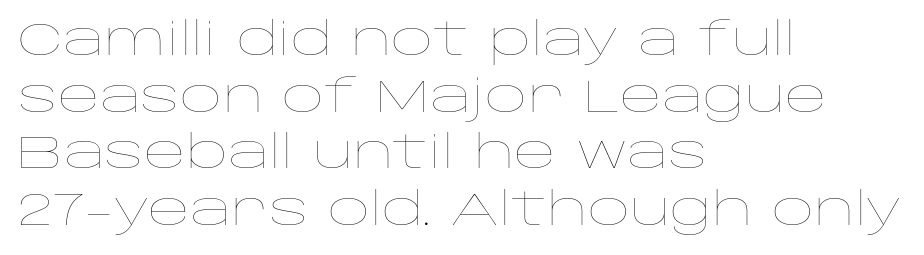
{"italic": "no", "bold": "no", "weight": "thin", "width": "wide", "stroke_contrast": "low", "x_height": "large", "monospaced": "no", "underline": "no", "align": "left", "line_spacing_ratio": 1.23, "letter_spacing": "normal", "letter_spacing_em": 0.0, "glyph_px": 46}
